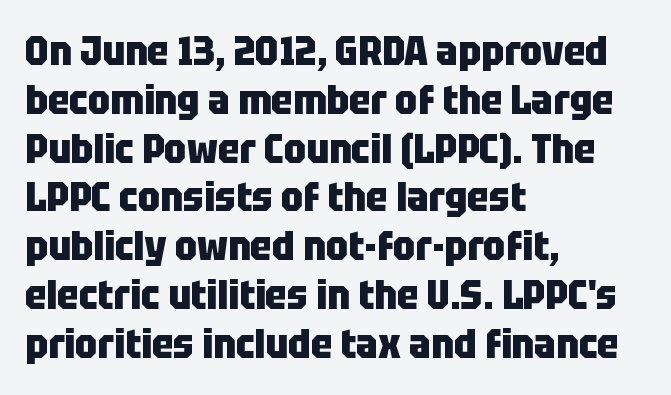
Is the letter spacing exaggerated? No — it looks like the ordinary default. Short and long lines alike share a common starting point at left. Caption: bold face, heavy strokes. The rendering shows plain stroke endings on the letterforms — a sans-serif design. Character widths vary here, with narrow letters taking less room than wide ones.
